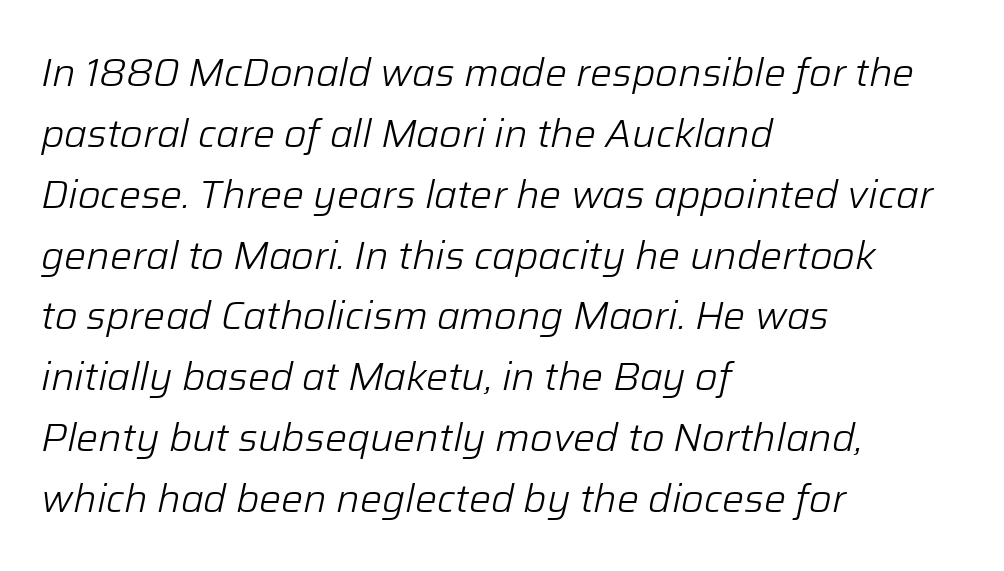
How are the letters spaced? Ordinarily, with no added tracking. Underlining? Definitely not there. The ragged edge is on the right, which tells us the setting is flush left. The text carries the slant typical of an italic or oblique font.
